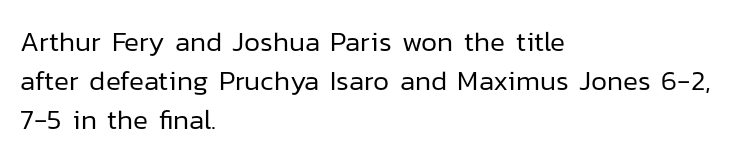
Q: Is the text bold? A: No.
Q: Is the text italic (slanted)? A: No, it is upright.
Q: Is the typeface a serif or a sans-serif typeface? A: Sans-serif.
Q: Is the text underlined? A: No.
Q: How is the paragraph aligned? A: Left-aligned.
Q: Is the spacing between letters normal or unusually wide? A: Normal.
Q: Is the spacing between lines tight, normal or loose? A: Normal.
Q: Width (condensed, normal, or wide)? A: Normal.
Q: Stroke contrast? A: Low.
Q: x-height? A: Medium.
Q: Monospaced? A: No.
